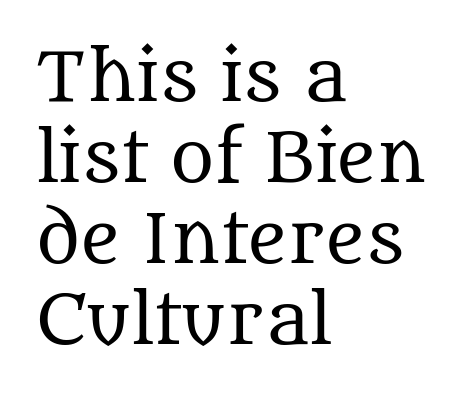
Q: Is the text bold? A: No.
Q: Is the text italic (slanted)? A: No, it is upright.
Q: Is the typeface a serif or a sans-serif typeface? A: Serif.
Q: Is the text underlined? A: No.
Q: How is the paragraph aligned? A: Left-aligned.
Q: Is the spacing between letters normal or unusually wide? A: Normal.
Q: Width (condensed, normal, or wide)? A: Normal.
Q: Stroke contrast? A: Medium.
Q: x-height? A: Large.
Q: Monospaced? A: No.
